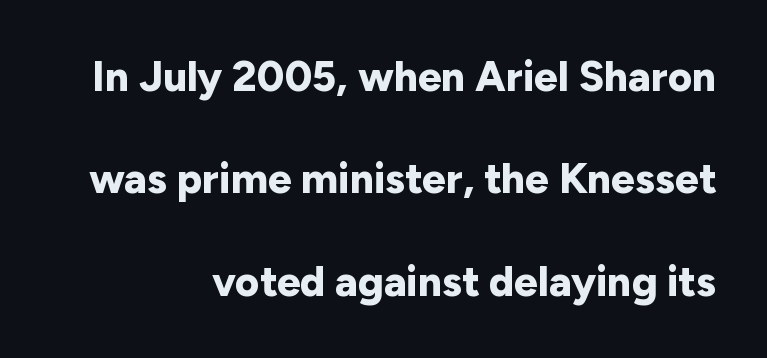
{"serif": "no", "italic": "no", "bold": "yes", "weight": "bold", "width": "normal", "stroke_contrast": "low", "x_height": "medium", "monospaced": "no", "underline": "no", "align": "right", "line_spacing": "loose", "line_spacing_ratio": 2.44, "letter_spacing": "normal", "letter_spacing_em": 0.0, "glyph_px": 42}
